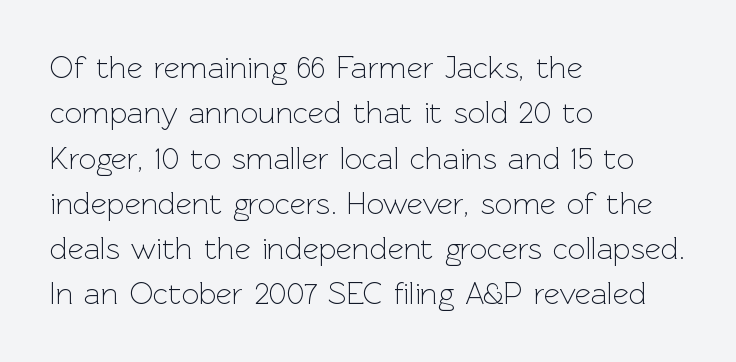
The image shows 31 px light sans-serif type, upright; set left-aligned, normal line spacing (1.46x), normal letter spacing, not underlined; a medium x-height.
